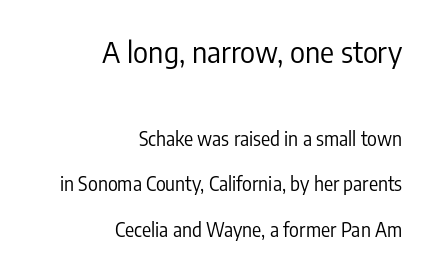
Q: Is the text bold? A: No.
Q: Is the text italic (slanted)? A: No, it is upright.
Q: Is the typeface a serif or a sans-serif typeface? A: Sans-serif.
Q: Is the text underlined? A: No.
Q: How is the paragraph aligned? A: Right-aligned.
Q: Is the spacing between letters normal or unusually wide? A: Normal.
Q: Is the spacing between lines tight, normal or loose? A: Loose.
Q: Which block of text is set in a larger size, the first (top) or the second (bottom)? A: The first (top) one.
Q: Width (condensed, normal, or wide)? A: Condensed.
Q: Stroke contrast? A: Low.
Q: x-height? A: Medium.
Q: Monospaced? A: No.
